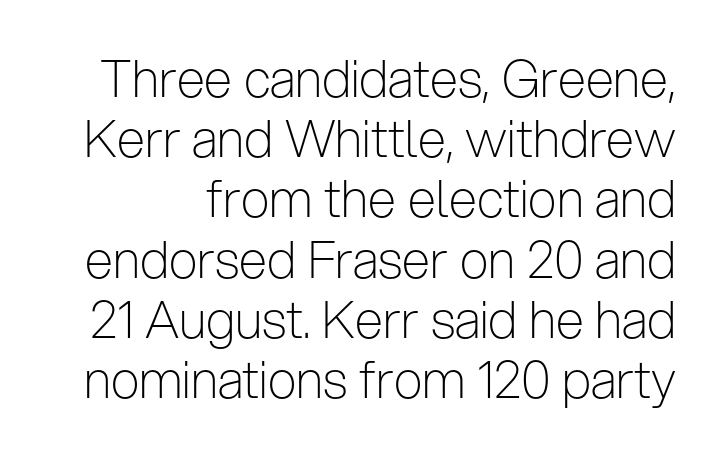
{"serif": "no", "italic": "no", "bold": "no", "weight": "light", "width": "condensed", "stroke_contrast": "low", "x_height": "medium", "monospaced": "no", "underline": "no", "line_spacing_ratio": 1.18, "letter_spacing": "normal", "letter_spacing_em": 0.0, "glyph_px": 51}
